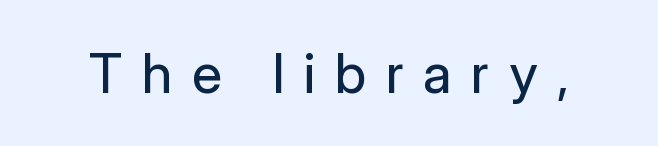
Beneath every word, the page is bare. The tracking reads as deliberately expanded to a designer's eye. The type sits square on the baseline with zero lean. Weight: in the light-to-regular range. You can tell from the bare stems that sans-serif type was used.
